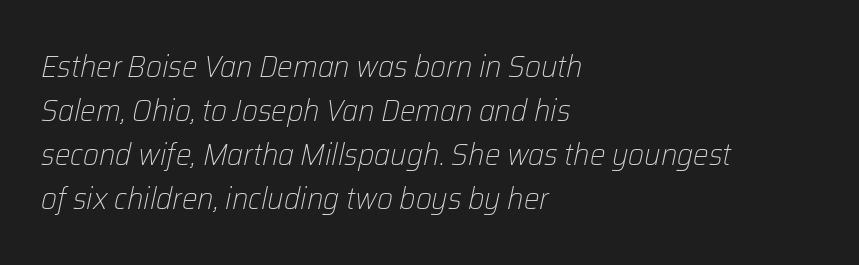
The image shows 31 px light type, italic (leaning right); set left-aligned, normal line spacing (1.42x), normal letter spacing, not underlined; low stroke contrast and a medium x-height.
